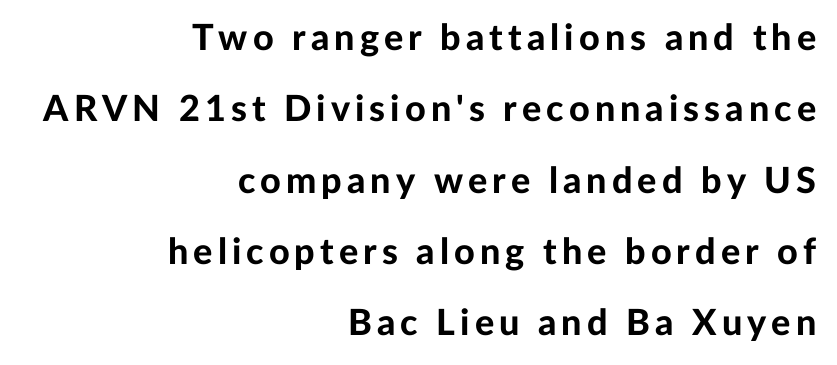
Typographically, this falls in the sans-serif category. Italic? Not at all — the glyphs are vertical. Glance below the letters and you will spot only blank space. Spacing verdict: proportional, widths tailored to each character.
